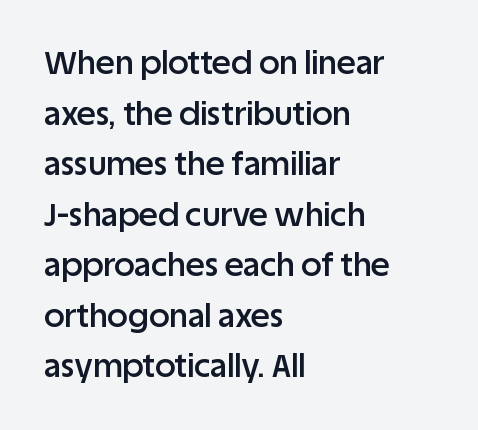
Q: Is the text bold? A: Semi-bold.
Q: Is the text italic (slanted)? A: No, it is upright.
Q: Is the typeface a serif or a sans-serif typeface? A: Sans-serif.
Q: Is the text underlined? A: No.
Q: How is the paragraph aligned? A: Left-aligned.
Q: Is the spacing between letters normal or unusually wide? A: Normal.
Q: Is the spacing between lines tight, normal or loose? A: Normal.
Q: Width (condensed, normal, or wide)? A: Normal.
Q: Stroke contrast? A: Low.
Q: x-height? A: Large.
Q: Monospaced? A: No.
